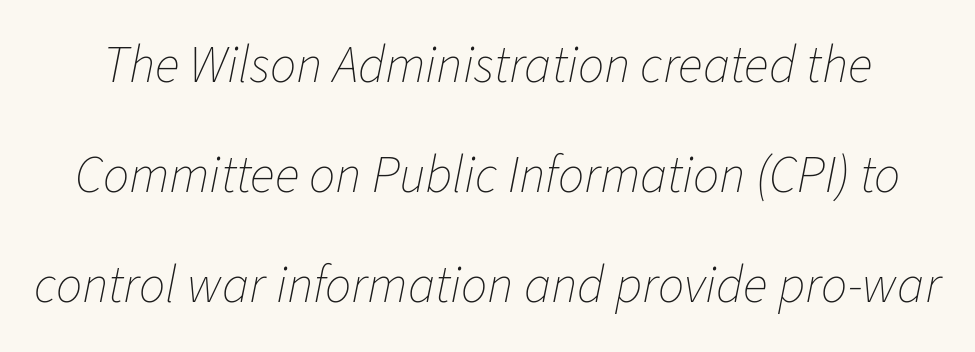
The image shows 52 px thin type, italic (leaning right); set loose line spacing (2.12x), normal letter spacing, not underlined; low stroke contrast and a medium x-height.
